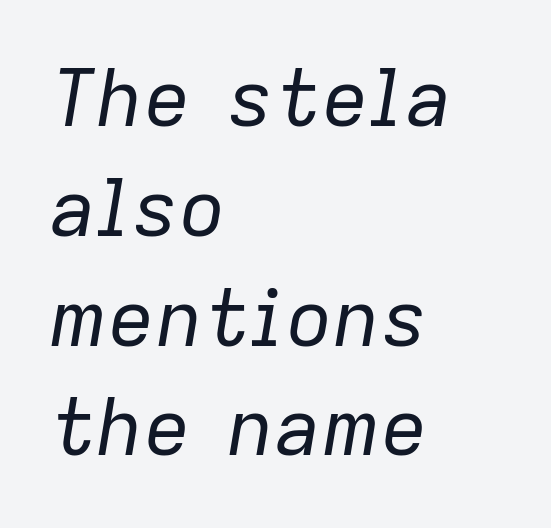
{"italic": "yes", "lean": "right", "slant_degrees": 9, "bold": "no", "weight": "regular", "width": "normal", "stroke_contrast": "low", "x_height": "medium", "monospaced": "no", "underline": "no", "align": "left", "line_spacing": "normal", "line_spacing_ratio": 1.39, "letter_spacing": "normal", "letter_spacing_em": 0.0, "glyph_px": 79}
